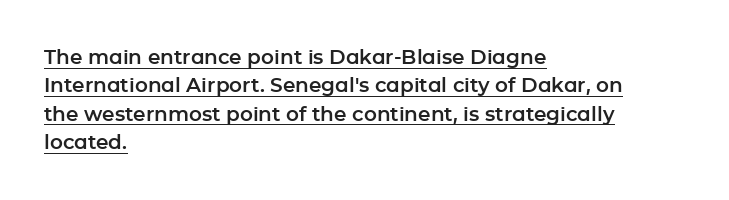
The image shows 20 px text type, upright; set left-aligned, normal line spacing (1.42x), normal letter spacing, underlined.
